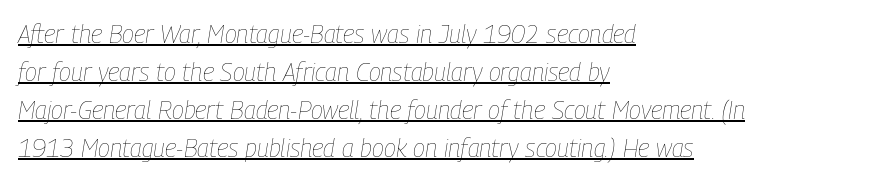
{"italic": "yes", "lean": "right", "slant_degrees": 9, "bold": "no", "underline": "yes", "align": "left", "line_spacing": "normal", "line_spacing_ratio": 1.52, "letter_spacing": "normal", "letter_spacing_em": 0.0, "glyph_px": 25}
